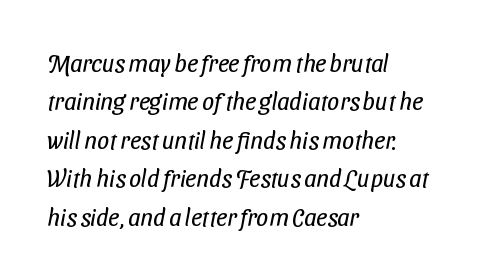
{"bold": "no", "underline": "no", "align": "left", "line_spacing": "normal", "line_spacing_ratio": 1.6, "letter_spacing": "normal", "letter_spacing_em": 0.0, "glyph_px": 24}
